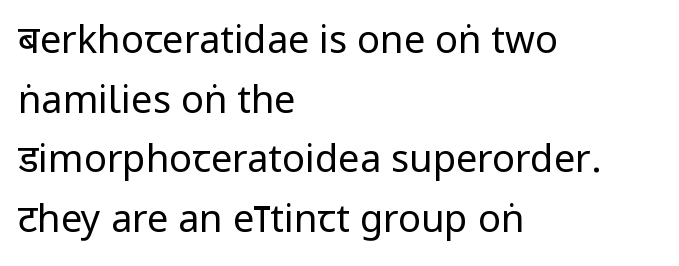
The lettering holds an erect, upright posture throughout. Quick note: interline space is typical. Alignment: flush left. The passage shown is typeset with a sans-serif family. Weight: regular or lighter.
